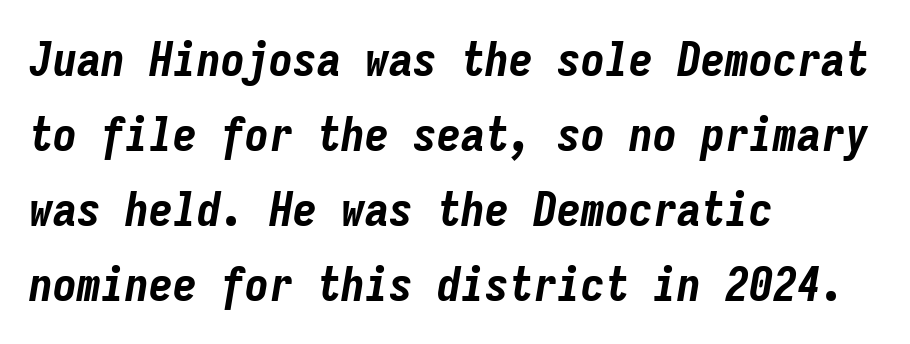
The image shows 48 px bold, condensed type, italic (leaning right), monospaced; set left-aligned, normal line spacing (1.56x), normal letter spacing, not underlined; low stroke contrast and a medium x-height.
